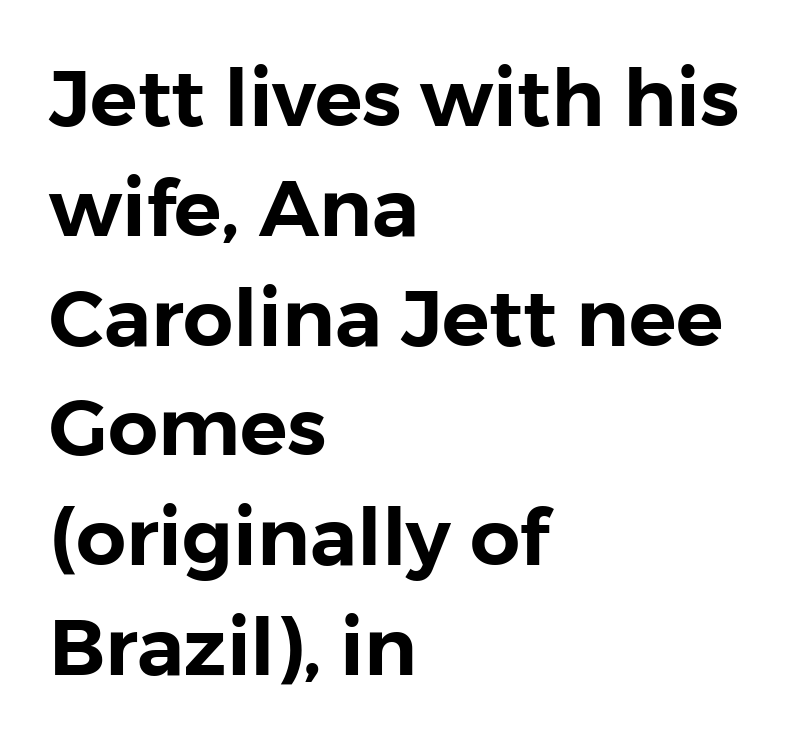
{"serif": "no", "italic": "no", "width": "normal", "stroke_contrast": "low", "x_height": "medium", "monospaced": "no", "underline": "no", "align": "left", "line_spacing": "normal", "line_spacing_ratio": 1.39, "letter_spacing": "normal", "letter_spacing_em": 0.0, "glyph_px": 79}
